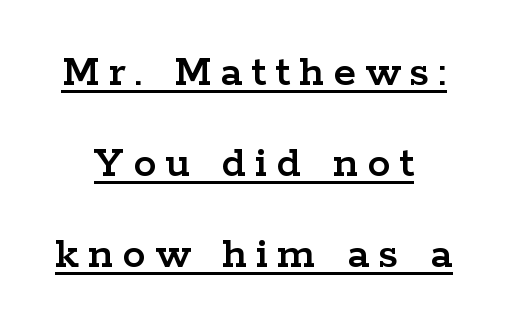
Q: Is the text italic (slanted)? A: No, it is upright.
Q: Is the typeface a serif or a sans-serif typeface? A: Serif.
Q: Is the text underlined? A: Yes.
Q: How is the paragraph aligned? A: Centered.
Q: Is the spacing between letters normal or unusually wide? A: Unusually wide.
Q: Is the spacing between lines tight, normal or loose? A: Loose.
Q: Width (condensed, normal, or wide)? A: Wide.
Q: Stroke contrast? A: Low.
Q: x-height? A: Medium.
Q: Monospaced? A: No.
